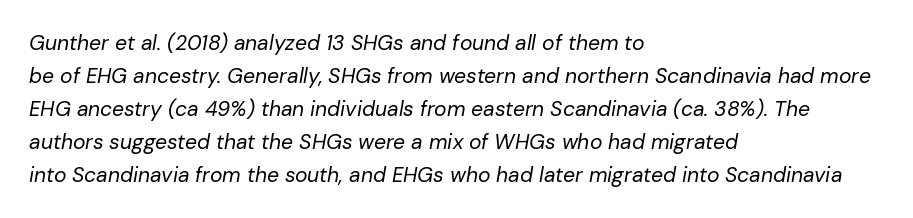
{"italic": "yes", "lean": "right", "slant_degrees": 10, "bold": "no", "underline": "no", "align": "left", "line_spacing": "normal", "line_spacing_ratio": 1.57, "letter_spacing": "normal", "letter_spacing_em": 0.0, "glyph_px": 21}
